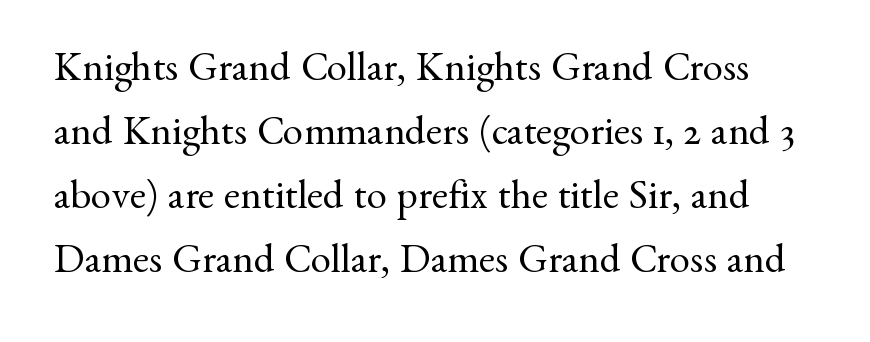
The image shows 41 px regular-weight serif type, upright; set normal line spacing (1.56x), normal letter spacing, not underlined; medium stroke contrast and a small x-height.
